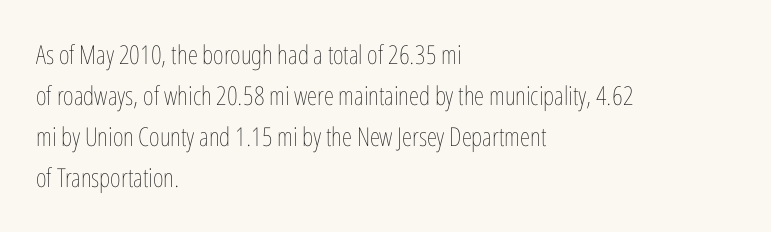
The words here are not underlined. Unbolded letterforms with no extra heft. Quick note: interline space is typical. These lines stack with their left ends in a neat column. Ordinary non-slanted type is in use. Here the glyphs are tracked normally, forming tight word shapes.
